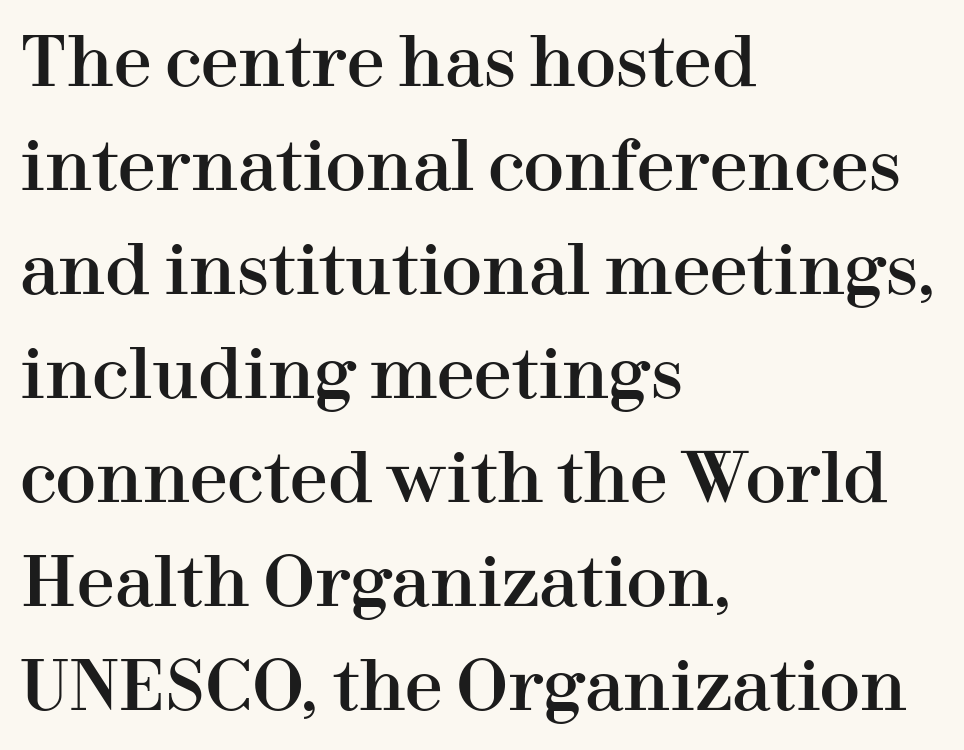
Q: Is the text italic (slanted)? A: No, it is upright.
Q: Is the typeface a serif or a sans-serif typeface? A: Serif.
Q: Is the text underlined? A: No.
Q: How is the paragraph aligned? A: Left-aligned.
Q: Is the spacing between letters normal or unusually wide? A: Normal.
Q: Is the spacing between lines tight, normal or loose? A: Normal.
Q: Width (condensed, normal, or wide)? A: Normal.
Q: Stroke contrast? A: High.
Q: x-height? A: Medium.
Q: Monospaced? A: No.
